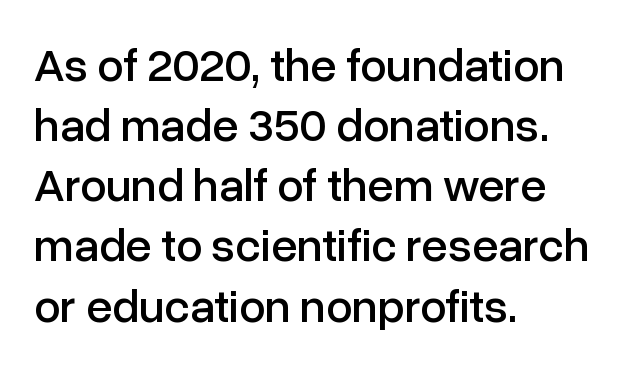
The image shows 47 px sans-serif type, upright; set left-aligned, normal line spacing (1.28x), normal letter spacing, not underlined; low stroke contrast and a medium x-height.
